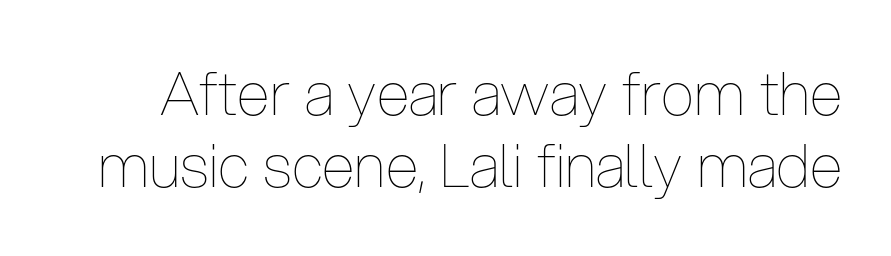
Glance below the letters and you will spot only blank space. No italicization has been applied; the sample stays upright. No heavy texture on the line: the type isn't bold. Students, note that the glyphs here touch the page at normal intervals. These lines are rendered in a variable-pitch font.
